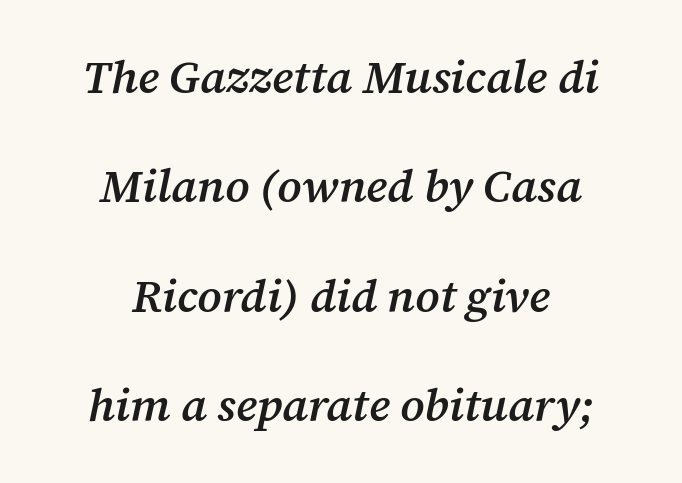
The image shows 46 px semibold serif type, italic (leaning right); set centered, loose line spacing (2.38x), normal letter spacing, not underlined; medium stroke contrast and a medium x-height.
